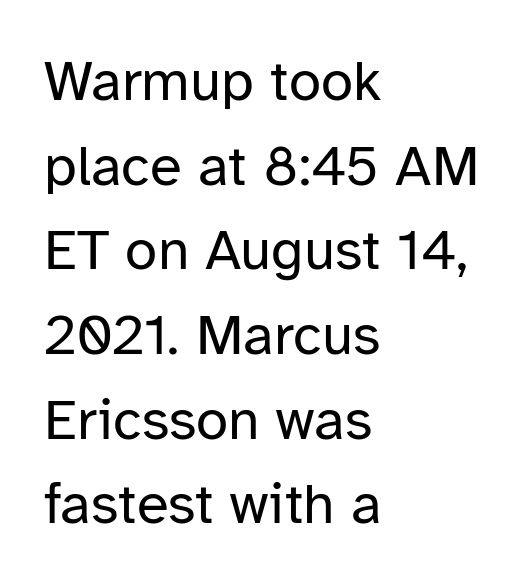
Unbolded letterforms with no extra heft. Spacing between characters is what you'd get straight out of the box. These lines are set flush left with a ragged right edge. Spacing verdict: proportional, widths tailored to each character. Note: no serifs on the glyphs. Beneath every word, the page is bare.
